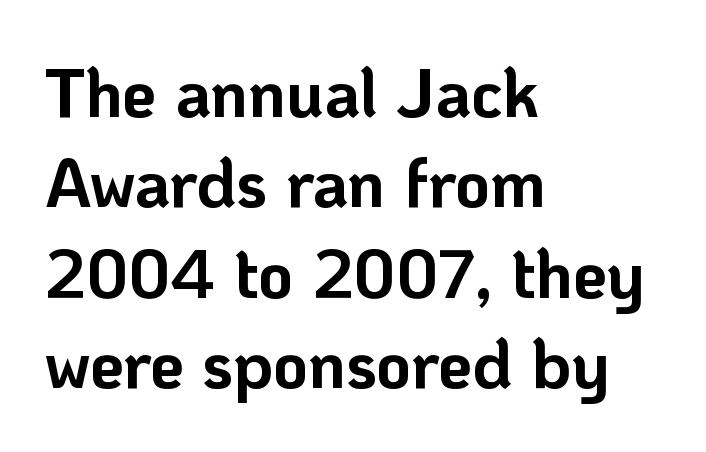
The image shows 68 px bold sans-serif type, upright; set left-aligned, normal line spacing (1.33x), normal letter spacing, not underlined; low stroke contrast and a medium x-height.
